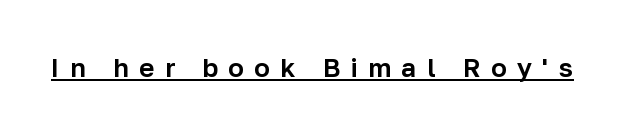
Q: Is the text italic (slanted)? A: No, it is upright.
Q: Is the text underlined? A: Yes.
Q: Is the spacing between letters normal or unusually wide? A: Unusually wide.
